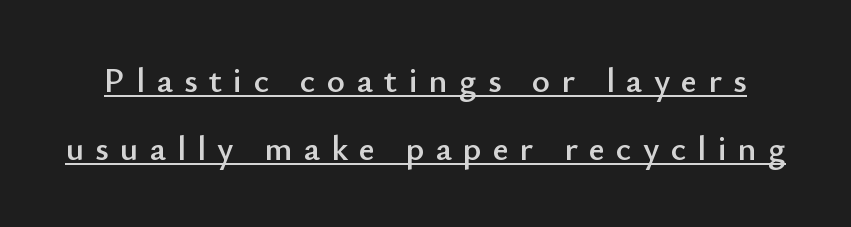
The image shows 35 px sans-serif type, upright; set loose line spacing (1.95x), unusually wide letter spacing (+0.32 em), underlined; low stroke contrast and a small x-height.
